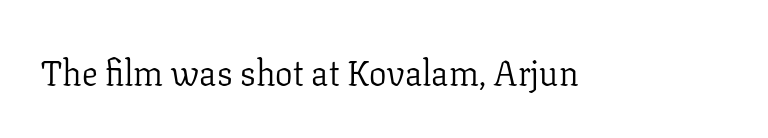
Q: Is the text bold? A: No.
Q: Is the text italic (slanted)? A: No, it is upright.
Q: Is the typeface a serif or a sans-serif typeface? A: Serif.
Q: Is the text underlined? A: No.
Q: Is the spacing between letters normal or unusually wide? A: Normal.
Q: Width (condensed, normal, or wide)? A: Normal.
Q: Stroke contrast? A: Low.
Q: x-height? A: Medium.
Q: Monospaced? A: No.
